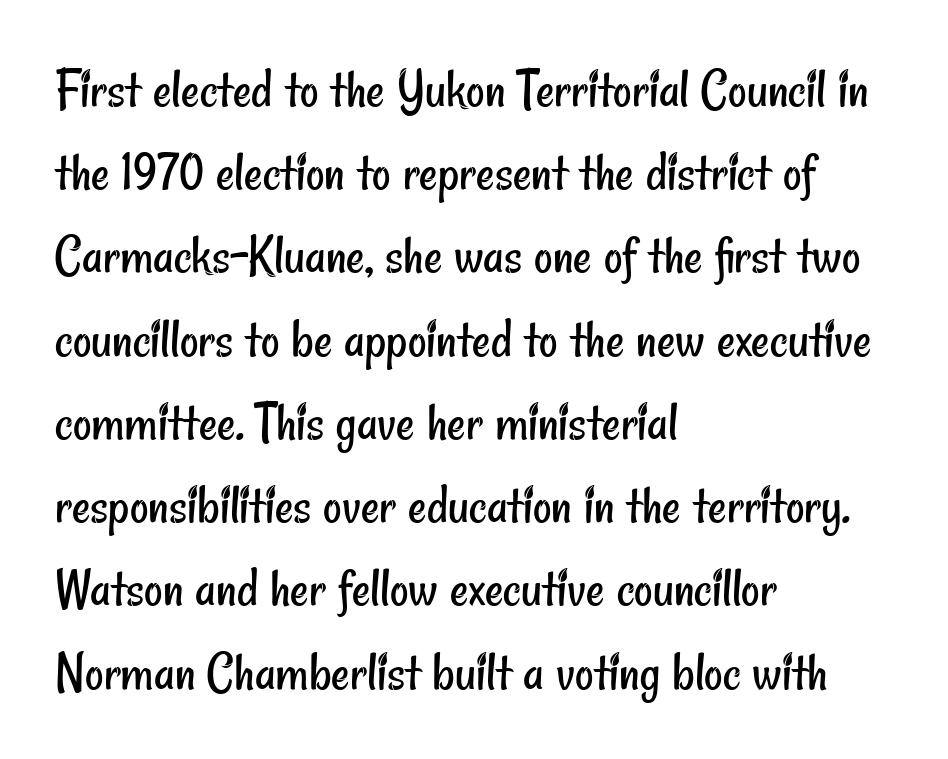
{"serif": "no", "bold": "no", "weight": "regular", "width": "condensed", "stroke_contrast": "low", "x_height": "small", "monospaced": "no", "underline": "no", "align": "left", "line_spacing": "normal", "line_spacing_ratio": 1.46, "letter_spacing": "normal", "letter_spacing_em": 0.0, "glyph_px": 57}
